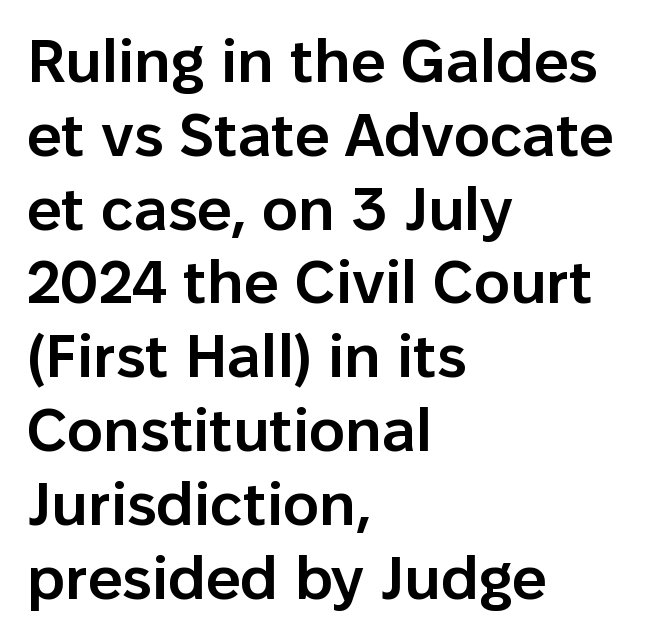
{"serif": "no", "italic": "no", "bold": "semi", "weight": "semibold", "width": "normal", "stroke_contrast": "low", "x_height": "medium", "monospaced": "no", "underline": "no", "align": "left", "line_spacing_ratio": 1.21, "letter_spacing": "normal", "letter_spacing_em": 0.0, "glyph_px": 61}
